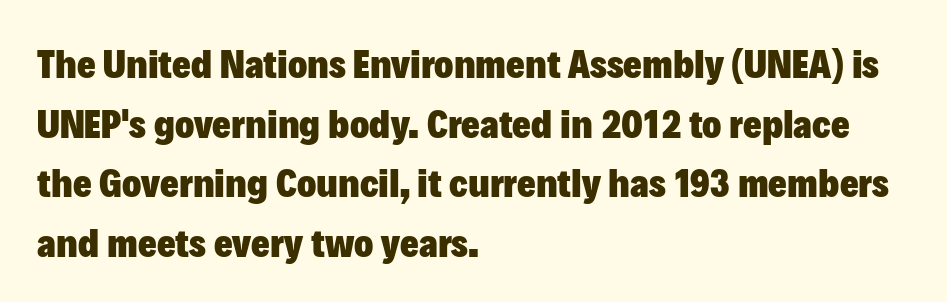
{"serif": "no", "italic": "no", "bold": "yes", "weight": "heavy", "width": "normal", "stroke_contrast": "low", "x_height": "medium", "monospaced": "no", "underline": "no", "align": "left", "line_spacing": "normal", "line_spacing_ratio": 1.49, "letter_spacing": "normal", "letter_spacing_em": 0.0, "glyph_px": 40}
